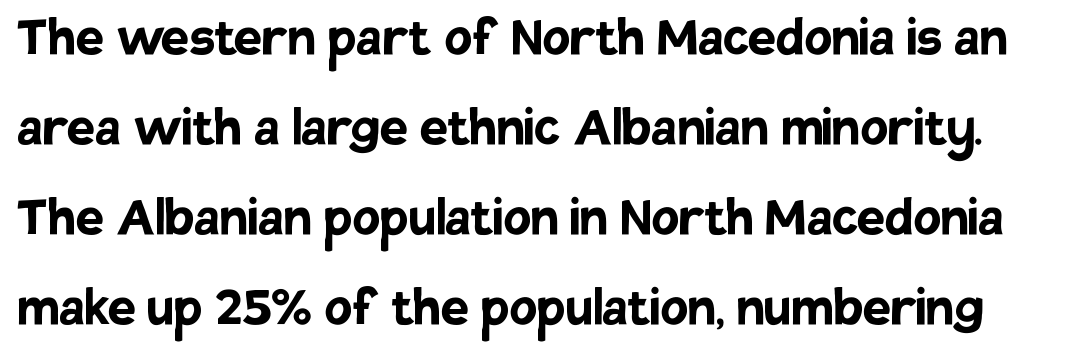
Q: Is the text bold? A: Yes.
Q: Is the text italic (slanted)? A: No, it is upright.
Q: Is the typeface a serif or a sans-serif typeface? A: Sans-serif.
Q: Is the text underlined? A: No.
Q: Is the spacing between letters normal or unusually wide? A: Normal.
Q: Is the spacing between lines tight, normal or loose? A: Normal.
Q: Width (condensed, normal, or wide)? A: Normal.
Q: Stroke contrast? A: Low.
Q: x-height? A: Large.
Q: Monospaced? A: No.
